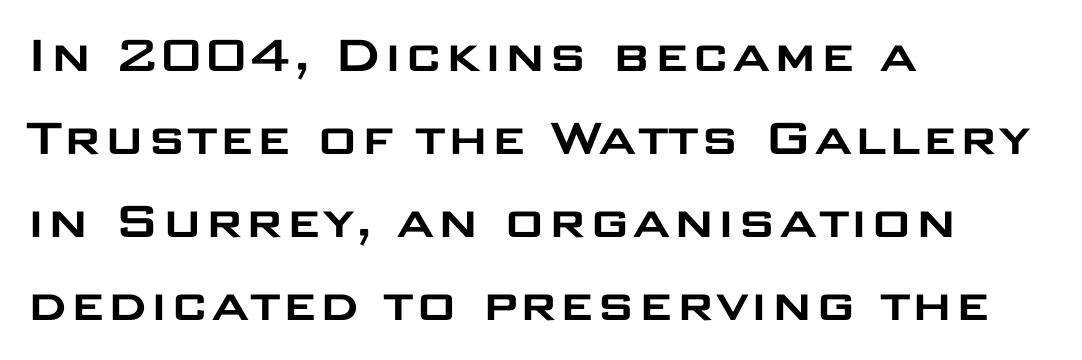
The image shows 58 px wide sans-serif type, upright; set left-aligned, normal line spacing (1.43x), normal letter spacing, not underlined; low stroke contrast and a large x-height.
